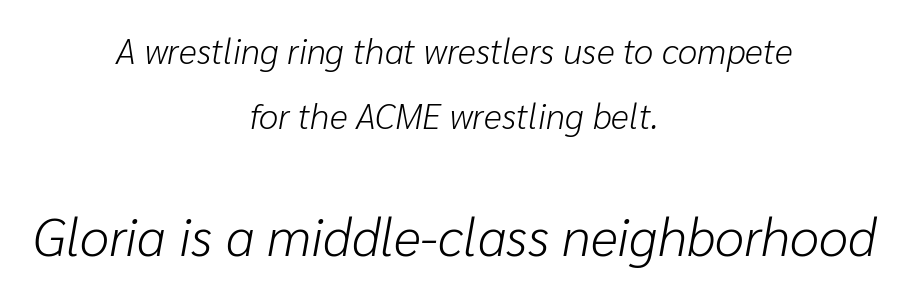
The image shows 53 px light type, italic (leaning right); set centered, line spacing 1.87x, normal letter spacing, not underlined; the second (bottom) block is 1.51x larger; low stroke contrast and a medium x-height.
